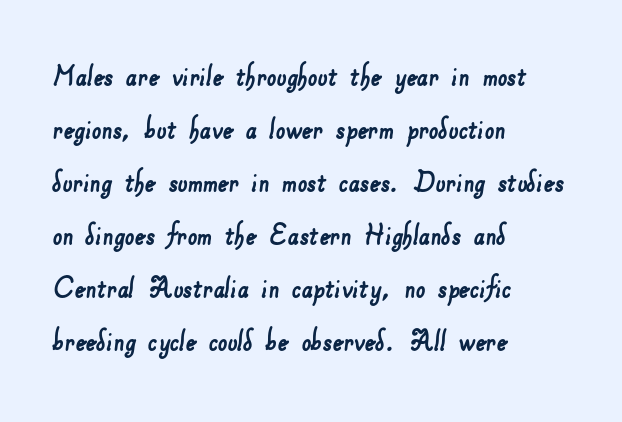
Note the varied advance widths — an 'i' is clearly narrower than an 'm'. The designer went with a sans here, leaving each stem footless. Quick note: interline space is typical. Compared with a centered layout, this one pins lines to the left instead. Does extra space separate the letters? No, they use regular spacing. The foot of each line stays bare and open.
